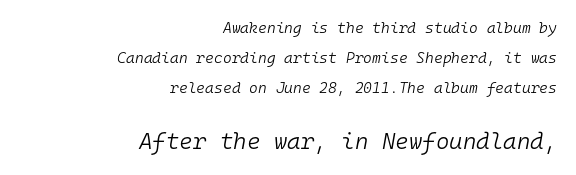
Q: Is the text bold? A: No.
Q: Is the text italic (slanted)? A: Yes, it leans right by about 10 degrees.
Q: Is the text underlined? A: No.
Q: How is the paragraph aligned? A: Right-aligned.
Q: Is the spacing between letters normal or unusually wide? A: Normal.
Q: Is the spacing between lines tight, normal or loose? A: Loose.
Q: Which block of text is set in a larger size, the first (top) or the second (bottom)? A: The second (bottom) one.
